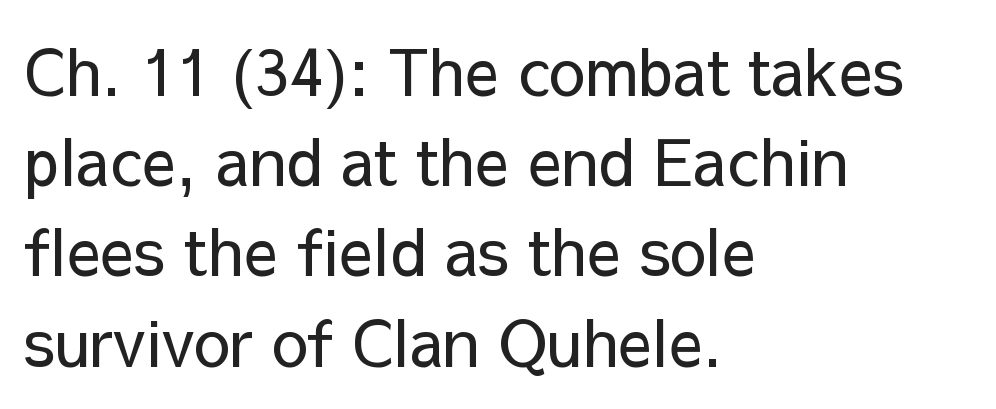
No extra tracking has been applied to these lines. Lines of text with bare space underneath. A sans-serif font was chosen for this passage. Honestly, the row spacing looks completely unremarkable. This rendering uses left alignment, leaving the right contour irregular.
